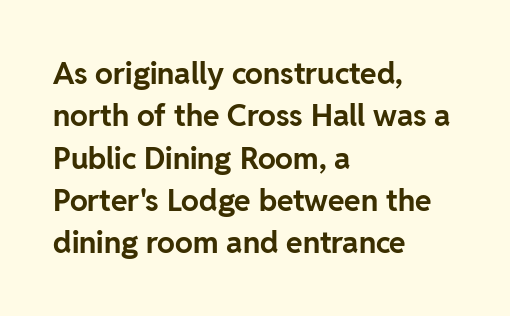
{"serif": "no", "italic": "no", "bold": "yes", "weight": "bold", "width": "normal", "stroke_contrast": "low", "x_height": "medium", "monospaced": "no", "underline": "no", "align": "left", "line_spacing": "normal", "line_spacing_ratio": 1.41, "letter_spacing": "normal", "letter_spacing_em": 0.0, "glyph_px": 30}
